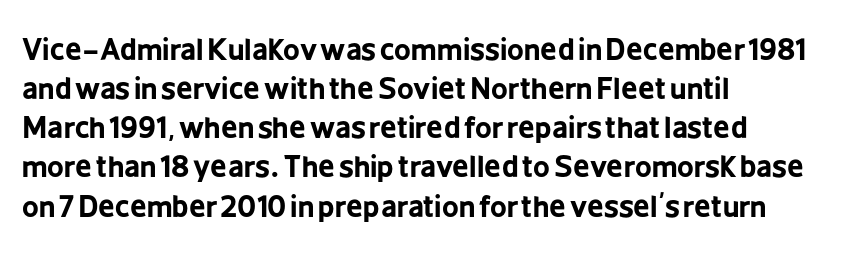
The image shows 29 px bold, condensed sans-serif type, upright; set left-aligned, normal line spacing (1.35x), normal letter spacing, not underlined; low stroke contrast and a medium x-height.
